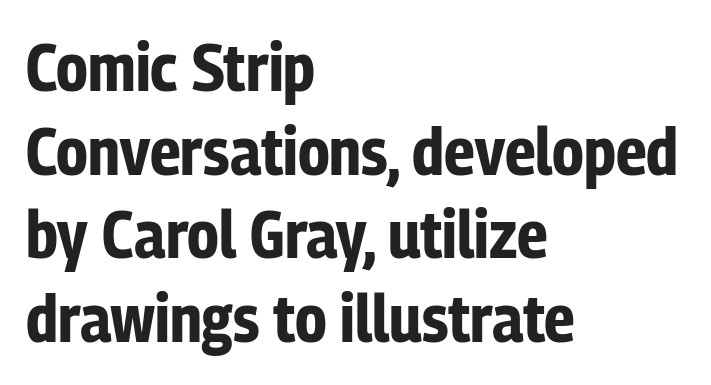
{"serif": "no", "italic": "no", "bold": "yes", "weight": "bold", "width": "condensed", "stroke_contrast": "low", "x_height": "medium", "monospaced": "no", "underline": "no", "align": "left", "line_spacing": "normal", "line_spacing_ratio": 1.25, "letter_spacing": "normal", "letter_spacing_em": 0.0, "glyph_px": 67}
